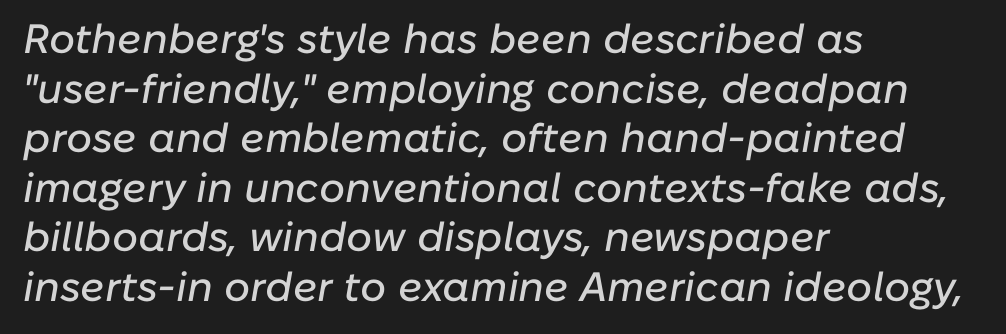
Q: Is the text italic (slanted)? A: Yes, it leans right by about 10 degrees.
Q: Is the text underlined? A: No.
Q: How is the paragraph aligned? A: Left-aligned.
Q: Is the spacing between letters normal or unusually wide? A: Normal.
Q: Width (condensed, normal, or wide)? A: Normal.
Q: Stroke contrast? A: Low.
Q: x-height? A: Medium.
Q: Monospaced? A: No.
